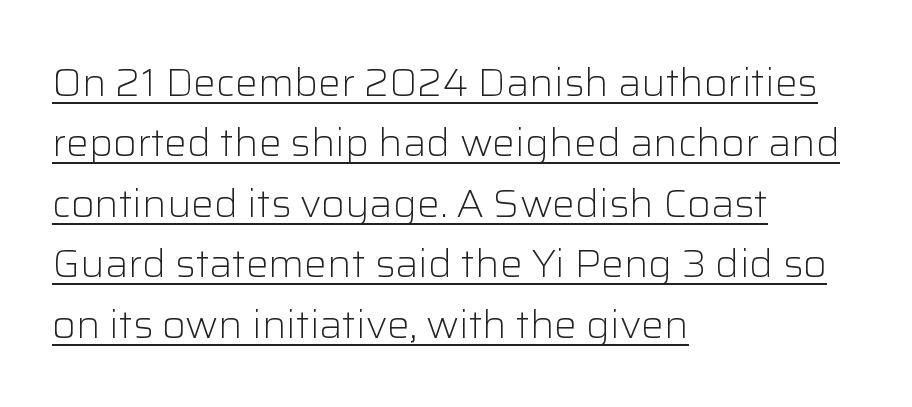
Q: Is the text bold? A: No.
Q: Is the text italic (slanted)? A: No, it is upright.
Q: Is the typeface a serif or a sans-serif typeface? A: Sans-serif.
Q: Is the text underlined? A: Yes.
Q: How is the paragraph aligned? A: Left-aligned.
Q: Is the spacing between letters normal or unusually wide? A: Normal.
Q: Is the spacing between lines tight, normal or loose? A: Normal.
Q: Width (condensed, normal, or wide)? A: Normal.
Q: Stroke contrast? A: Low.
Q: x-height? A: Medium.
Q: Monospaced? A: No.
